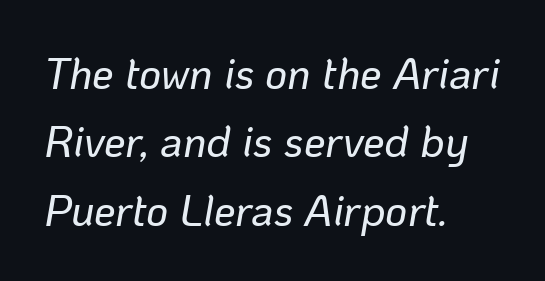
Italic? Definitely — the glyphs are oblique. Do the characters align in a grid? No, the font is proportional. The space directly below the letters is spotless. Horizontal bands of white between lines are of average thickness.
